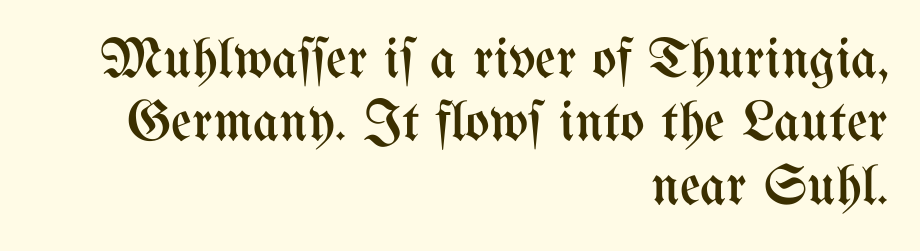
Line ends are locked; line starts wander. Anything drawn beneath the words? Only blank space. Nope, not italic — everything's standing straight. Counters stay open thanks to moderate or lighter strokes. Compared with typical body copy, the letter spacing here is the same. Proportional: the letters do not fall into vertical columns.
